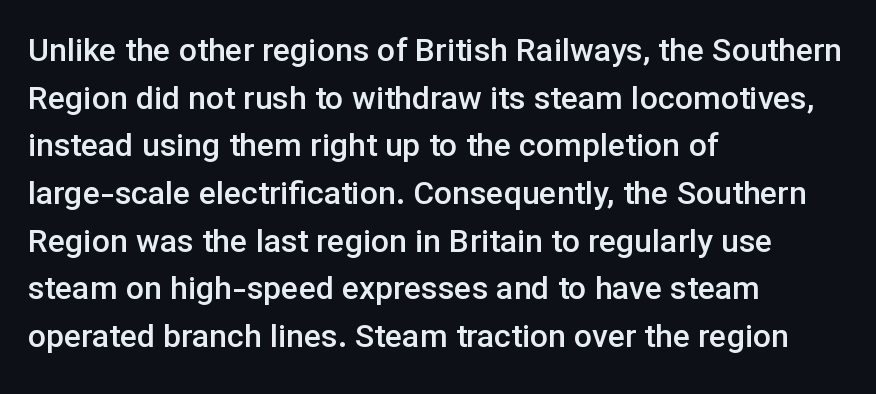
The image shows 32 px semibold sans-serif type, upright; set left-aligned, normal line spacing (1.49x), normal letter spacing, not underlined; low stroke contrast and a medium x-height.
